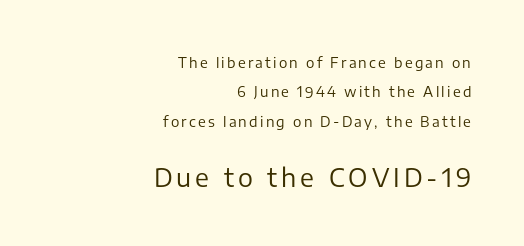
The image shows 25 px text type, upright; set right-aligned, loose line spacing (2.09x), not underlined; the second (bottom) block is 1.79x larger.
